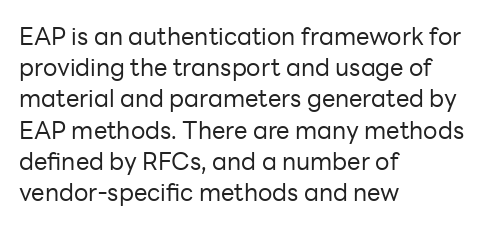
The ragged edge is on the right, which tells us the setting is flush left. The passage shown is not underscored anywhere. These lines were composed using upright roman letters. This sample uses plain, unmodified letter spacing. Reading down the column, the eye jumps a familiar distance to each next line.
